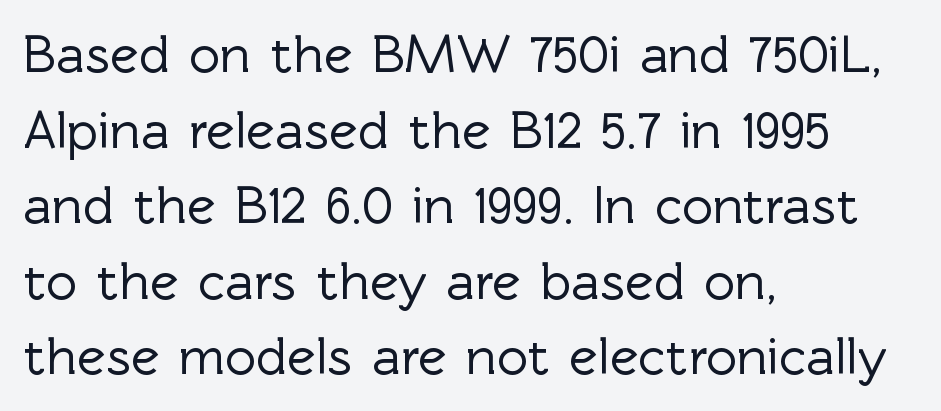
The specimen reads as upright at a glance. No word sits above an underline. The rendering uses natural spacing where letterforms have individual widths. Caption: multi-line text, flush left, ragged right. This is sans-serif lettering, the kind often seen on screens and signage.
